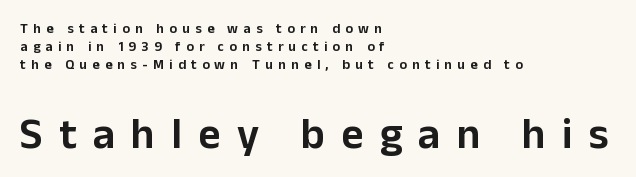
Italic? Not at all — the glyphs are vertical. Here the glyphs are tracked loosely, breaking word shapes into spaced letters. The typeface chosen for these lines omits serifs. The lines in this sample share a left origin and differ only in where they stop. If you squint, the bottom block still reads clearly — it's the larger of the two.
